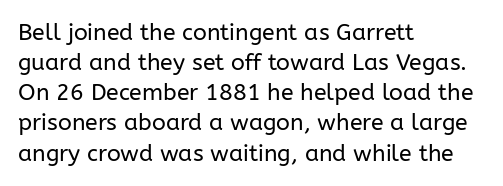
The image shows 23 px text type, upright; set left-aligned, normal line spacing (1.31x), normal letter spacing, not underlined.
